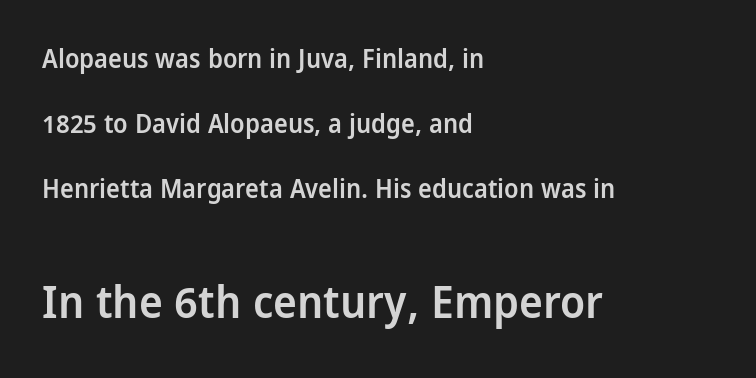
The image shows 45 px semibold, condensed sans-serif type, upright; set left-aligned, loose line spacing (2.5x), normal letter spacing, not underlined; the second (bottom) block is 1.73x larger; low stroke contrast and a large x-height.
